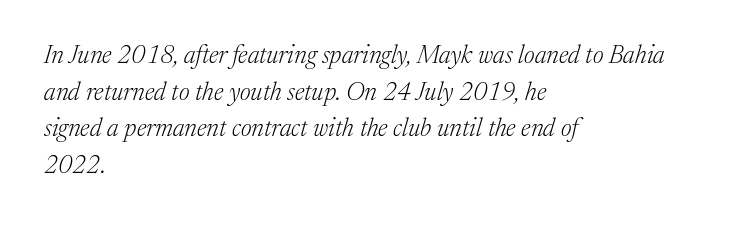
The image shows 25 px text type, italic (leaning right); set left-aligned, normal line spacing (1.47x), normal letter spacing, not underlined.
